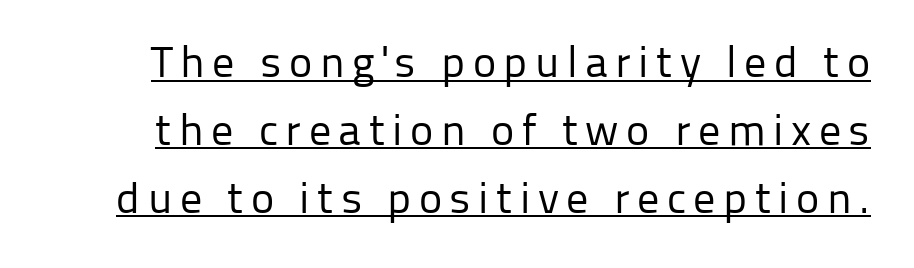
The image shows 44 px regular-weight sans-serif type, upright; set normal line spacing (1.54x), underlined; low stroke contrast and a medium x-height.
